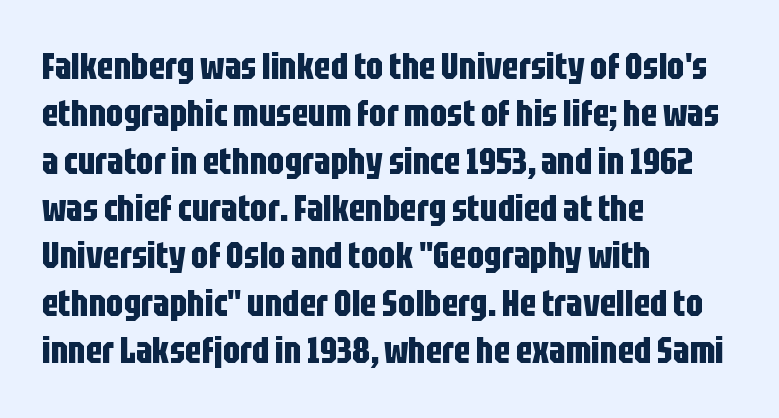
{"serif": "no", "italic": "no", "bold": "yes", "weight": "bold", "width": "condensed", "stroke_contrast": "low", "x_height": "large", "monospaced": "no", "underline": "no", "align": "left", "line_spacing": "normal", "line_spacing_ratio": 1.28, "letter_spacing": "normal", "letter_spacing_em": 0.0, "glyph_px": 37}
